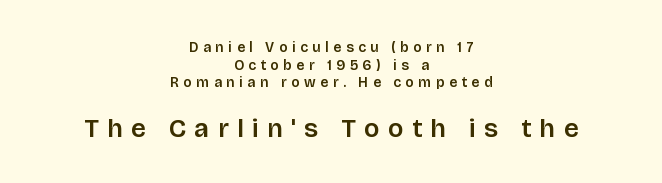
Q: Is the text italic (slanted)? A: No, it is upright.
Q: Is the text underlined? A: No.
Q: How is the paragraph aligned? A: Centered.
Q: Is the spacing between letters normal or unusually wide? A: Unusually wide.
Q: Is the spacing between lines tight, normal or loose? A: Normal.
Q: Which block of text is set in a larger size, the first (top) or the second (bottom)? A: The second (bottom) one.
